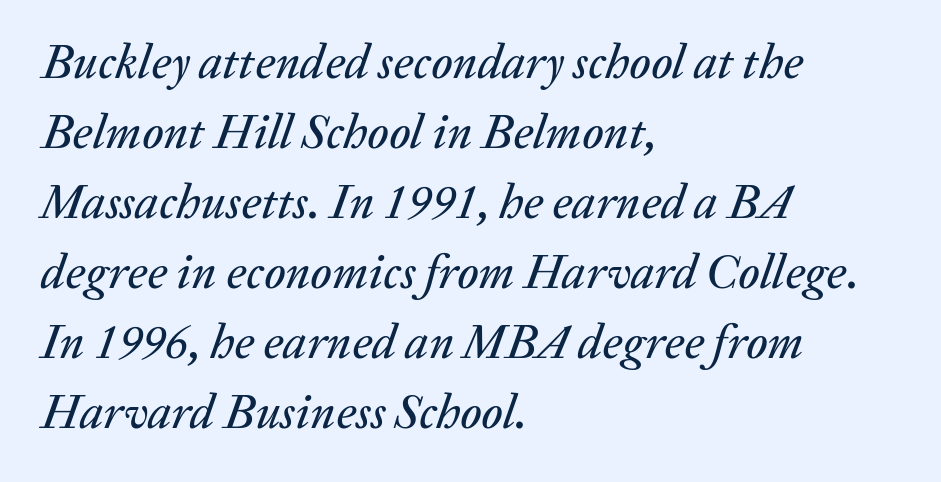
{"italic": "yes", "lean": "right", "slant_degrees": 20, "width": "normal", "stroke_contrast": "low", "x_height": "medium", "monospaced": "no", "underline": "no", "align": "left", "line_spacing": "normal", "line_spacing_ratio": 1.46, "letter_spacing": "normal", "letter_spacing_em": 0.0, "glyph_px": 48}
